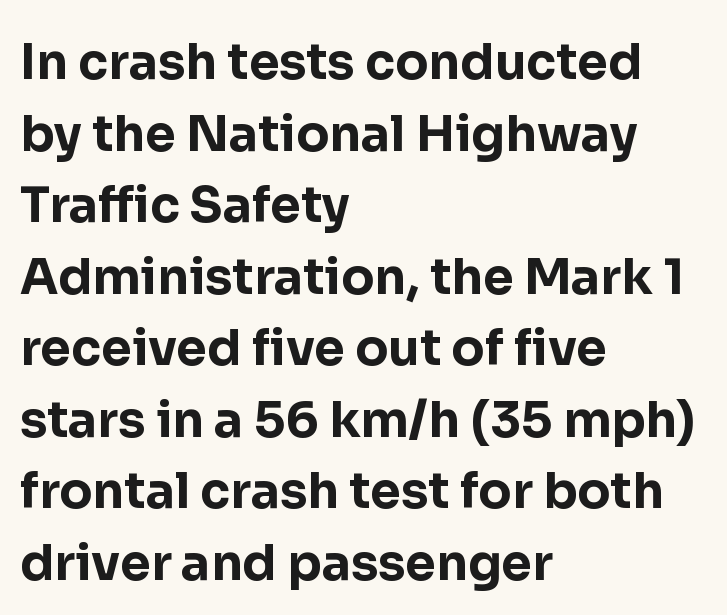
Nope, no serifs anywhere on these letters. Typeset ragged right — the left edge is the straight one. Posture: straight, roman, zero tilt. Weight: bold. Descenders hang freely into open space.
